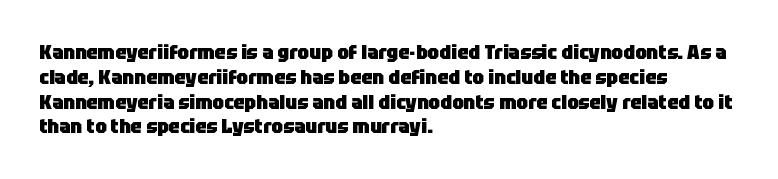
Q: Is the text bold? A: Yes.
Q: Is the text italic (slanted)? A: No, it is upright.
Q: Is the text underlined? A: No.
Q: How is the paragraph aligned? A: Left-aligned.
Q: Is the spacing between letters normal or unusually wide? A: Normal.
